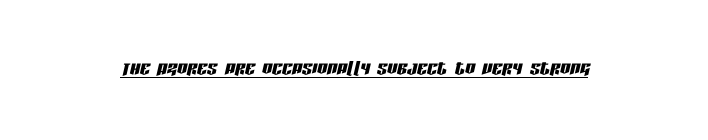
Q: Is the text italic (slanted)? A: Yes, it leans right by about 13 degrees.
Q: Is the text underlined? A: Yes.
Q: Is the spacing between letters normal or unusually wide? A: Normal.
